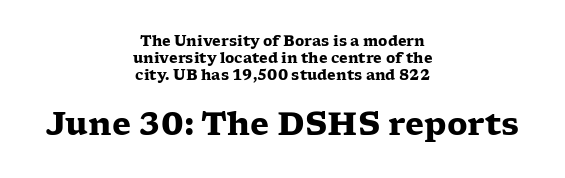
{"serif": "yes", "italic": "no", "bold": "yes", "weight": "heavy", "width": "wide", "stroke_contrast": "low", "x_height": "medium", "monospaced": "no", "underline": "no", "align": "center", "line_spacing_ratio": 1.21, "letter_spacing": "normal", "letter_spacing_em": 0.0, "larger_block": "second", "size_ratio": 2.21, "glyph_px": 31}
